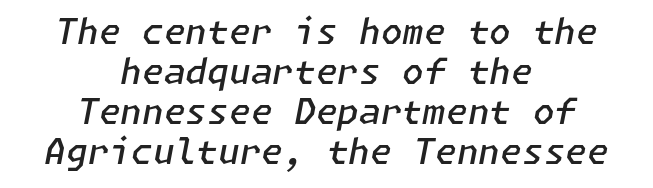
Q: Is the text bold? A: Semi-bold.
Q: Is the text italic (slanted)? A: Yes, it leans right by about 11 degrees.
Q: Is the text underlined? A: No.
Q: How is the paragraph aligned? A: Centered.
Q: Is the spacing between letters normal or unusually wide? A: Normal.
Q: Is the spacing between lines tight, normal or loose? A: Tight.
Q: Width (condensed, normal, or wide)? A: Normal.
Q: Stroke contrast? A: Low.
Q: x-height? A: Medium.
